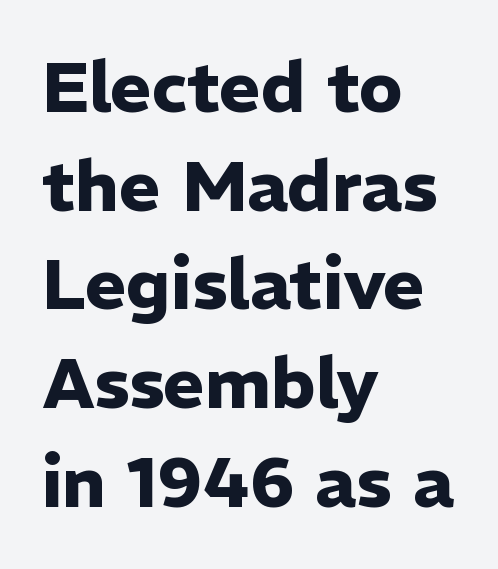
The image shows 71 px heavy sans-serif type, upright; set left-aligned, normal line spacing (1.39x), normal letter spacing, not underlined; low stroke contrast and a medium x-height.
